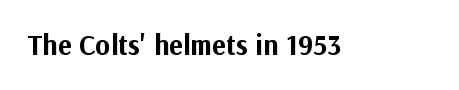
{"serif": "no", "italic": "no", "bold": "yes", "weight": "bold", "width": "normal", "stroke_contrast": "medium", "x_height": "medium", "monospaced": "no", "underline": "no", "letter_spacing": "normal", "letter_spacing_em": 0.0, "glyph_px": 29}
